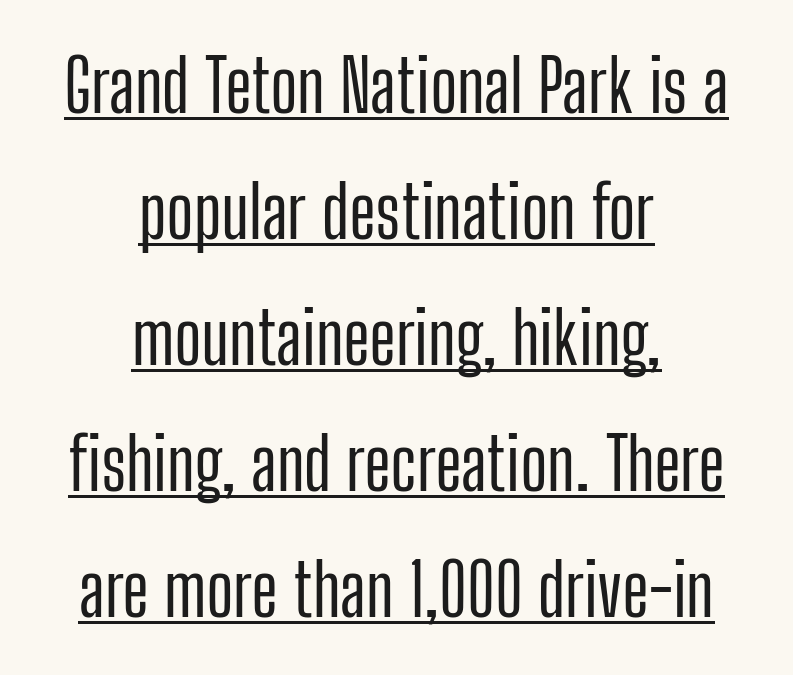
{"serif": "no", "italic": "no", "width": "condensed", "stroke_contrast": "low", "x_height": "medium", "monospaced": "no", "underline": "yes", "align": "center", "line_spacing_ratio": 1.75, "letter_spacing": "normal", "letter_spacing_em": 0.0, "glyph_px": 72}
